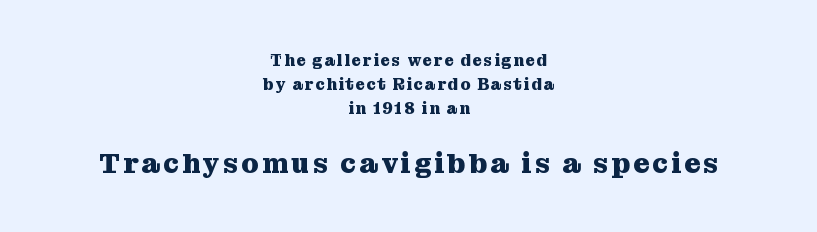
{"serif": "yes", "italic": "no", "bold": "yes", "weight": "heavy", "width": "normal", "stroke_contrast": "medium", "x_height": "medium", "monospaced": "no", "underline": "no", "align": "center", "line_spacing": "normal", "line_spacing_ratio": 1.51, "larger_block": "second", "size_ratio": 1.75, "glyph_px": 28}
